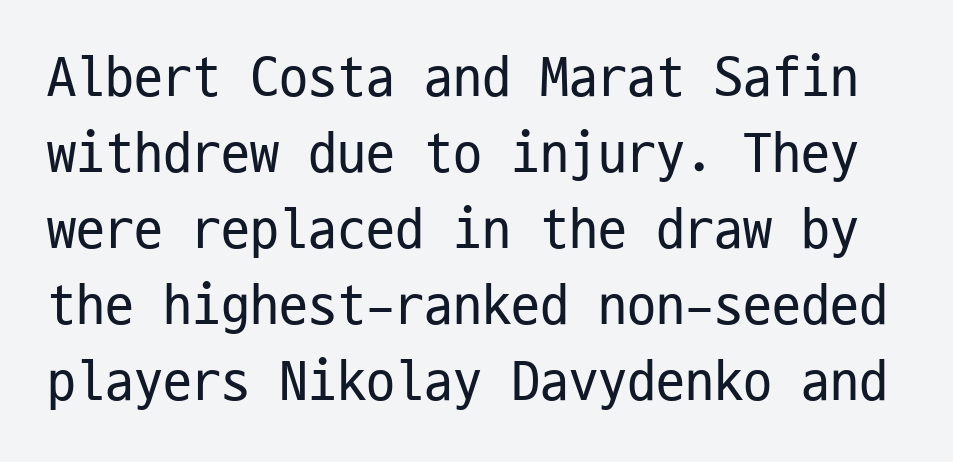
{"serif": "no", "italic": "no", "bold": "no", "weight": "regular", "width": "condensed", "stroke_contrast": "low", "x_height": "medium", "monospaced": "yes", "underline": "no", "line_spacing": "normal", "line_spacing_ratio": 1.31, "letter_spacing": "normal", "letter_spacing_em": 0.0, "glyph_px": 58}
